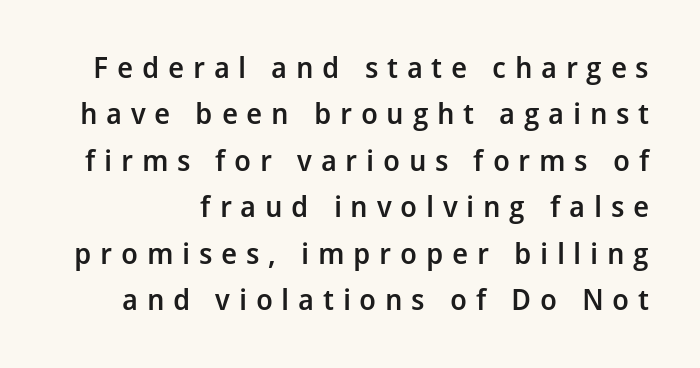
Q: Is the text bold? A: Semi-bold.
Q: Is the text italic (slanted)? A: No, it is upright.
Q: Is the typeface a serif or a sans-serif typeface? A: Sans-serif.
Q: Is the text underlined? A: No.
Q: Is the spacing between letters normal or unusually wide? A: Unusually wide.
Q: Is the spacing between lines tight, normal or loose? A: Normal.
Q: Width (condensed, normal, or wide)? A: Normal.
Q: Stroke contrast? A: Low.
Q: x-height? A: Medium.
Q: Monospaced? A: No.
